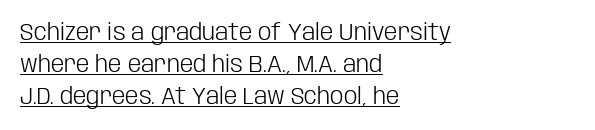
Q: Is the text bold? A: No.
Q: Is the text italic (slanted)? A: No, it is upright.
Q: Is the text underlined? A: Yes.
Q: How is the paragraph aligned? A: Left-aligned.
Q: Is the spacing between letters normal or unusually wide? A: Normal.
Q: Is the spacing between lines tight, normal or loose? A: Normal.
